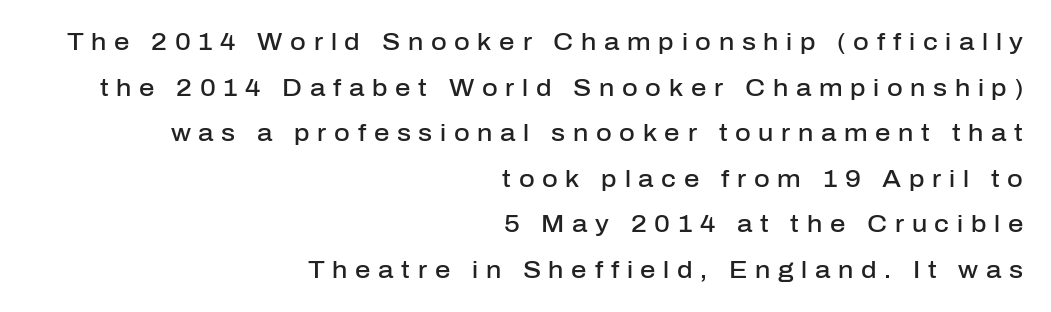
{"italic": "no", "bold": "semi", "underline": "no", "align": "right", "line_spacing": "loose", "line_spacing_ratio": 1.9, "letter_spacing": "wide", "letter_spacing_em": 0.32, "glyph_px": 24}
